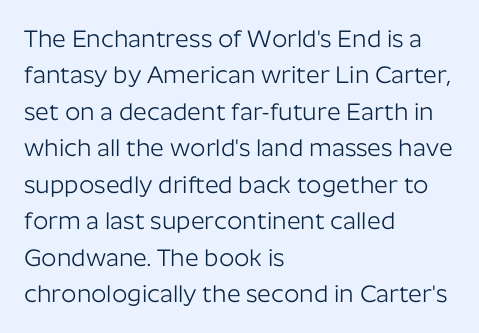
The image shows 24 px text type, upright; set left-aligned, normal line spacing (1.52x), normal letter spacing, not underlined.
